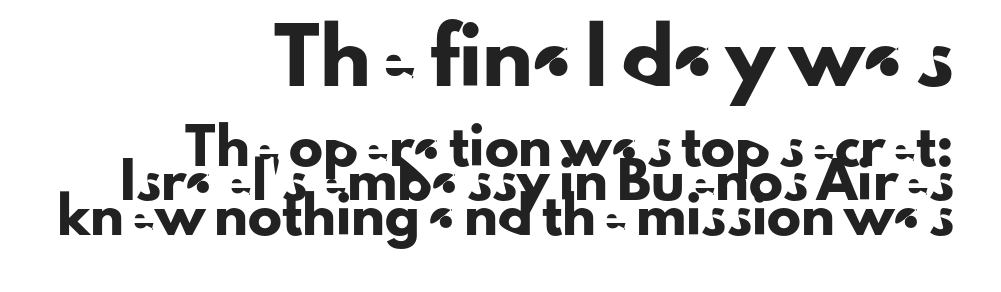
A typesetter would call this proportional, since set widths differ per character. Check under the words: just untouched page. You can tell it's not italic because the verticals are truly vertical. Very little white space separates one row of letters from the next. The rendering anchors every line to the right-hand side.
